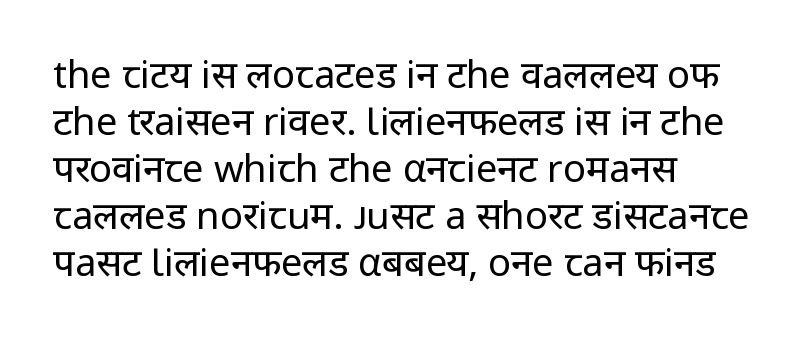
The image shows 38 px regular-weight sans-serif type, upright; set left-aligned, line spacing 1.24x, normal letter spacing, not underlined; low stroke contrast and a medium x-height.
